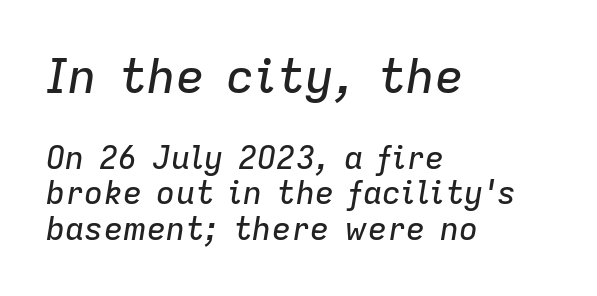
Q: Is the text italic (slanted)? A: Yes, it leans right by about 9 degrees.
Q: Is the text underlined? A: No.
Q: How is the paragraph aligned? A: Left-aligned.
Q: Is the spacing between letters normal or unusually wide? A: Normal.
Q: Is the spacing between lines tight, normal or loose? A: Tight.
Q: Which block of text is set in a larger size, the first (top) or the second (bottom)? A: The first (top) one.
Q: Width (condensed, normal, or wide)? A: Normal.
Q: Stroke contrast? A: Low.
Q: x-height? A: Medium.
Q: Monospaced? A: No.
